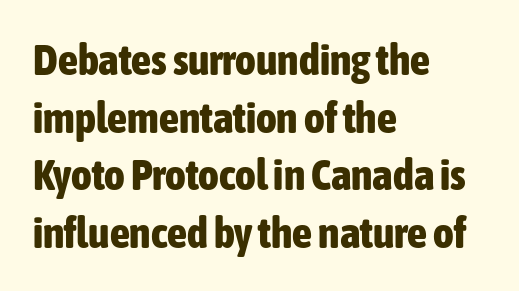
The image shows 44 px bold, condensed sans-serif type, upright; set left-aligned, normal line spacing (1.31x), normal letter spacing, not underlined; low stroke contrast and a medium x-height.
